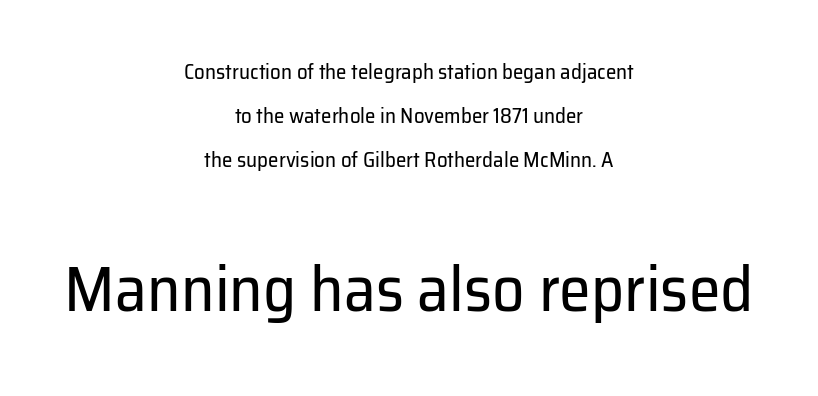
The image shows 64 px regular-weight sans-serif type, upright; set centered, loose line spacing (2.1x), normal letter spacing, not underlined; the second (bottom) block is 3.05x larger; low stroke contrast and a medium x-height.
